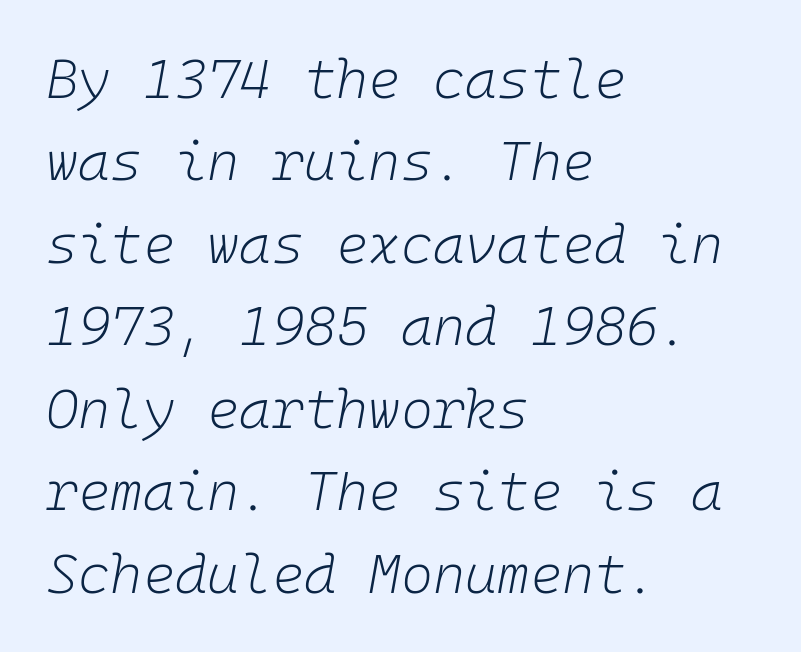
{"italic": "yes", "lean": "right", "slant_degrees": 10, "bold": "no", "weight": "light", "width": "normal", "stroke_contrast": "low", "x_height": "medium", "monospaced": "yes", "underline": "no", "align": "left", "line_spacing": "normal", "line_spacing_ratio": 1.5, "letter_spacing": "normal", "letter_spacing_em": 0.0, "glyph_px": 55}
